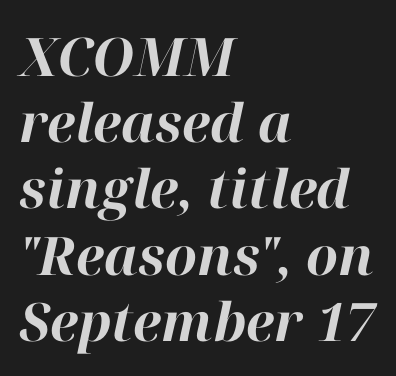
The image shows 53 px bold type, italic (leaning right); set left-aligned, normal line spacing (1.25x), normal letter spacing, not underlined; high stroke contrast and a medium x-height.
